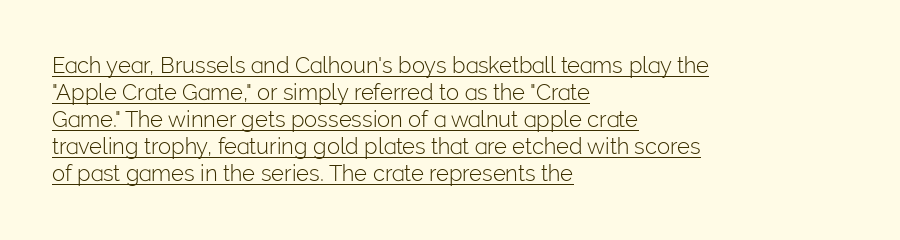
Layout note: lines flush left. The strokes carry an ordinary text weight at most. The tracking reads as untouched default to a designer's eye. The glyphs are accompanied by a horizontal stroke just below them. Ascenders rise straight up at ninety degrees.
